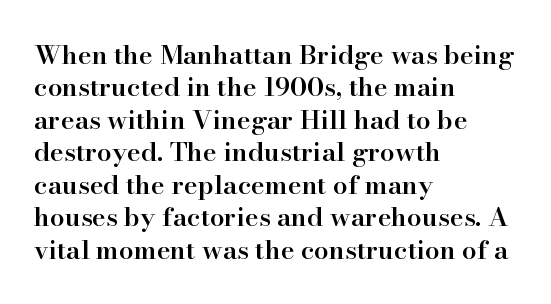
Q: Is the text bold? A: Semi-bold.
Q: Is the text italic (slanted)? A: No, it is upright.
Q: Is the text underlined? A: No.
Q: How is the paragraph aligned? A: Left-aligned.
Q: Is the spacing between letters normal or unusually wide? A: Normal.
Q: Is the spacing between lines tight, normal or loose? A: Normal.
